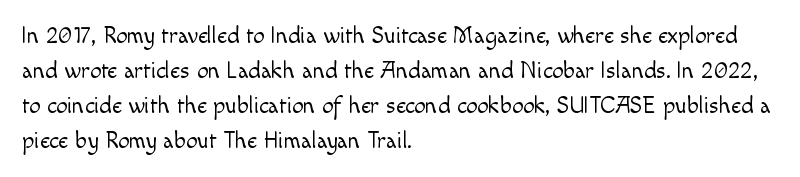
Q: Is the text bold? A: No.
Q: Is the text italic (slanted)? A: No, it is upright.
Q: Is the text underlined? A: No.
Q: How is the paragraph aligned? A: Left-aligned.
Q: Is the spacing between letters normal or unusually wide? A: Normal.
Q: Is the spacing between lines tight, normal or loose? A: Normal.
